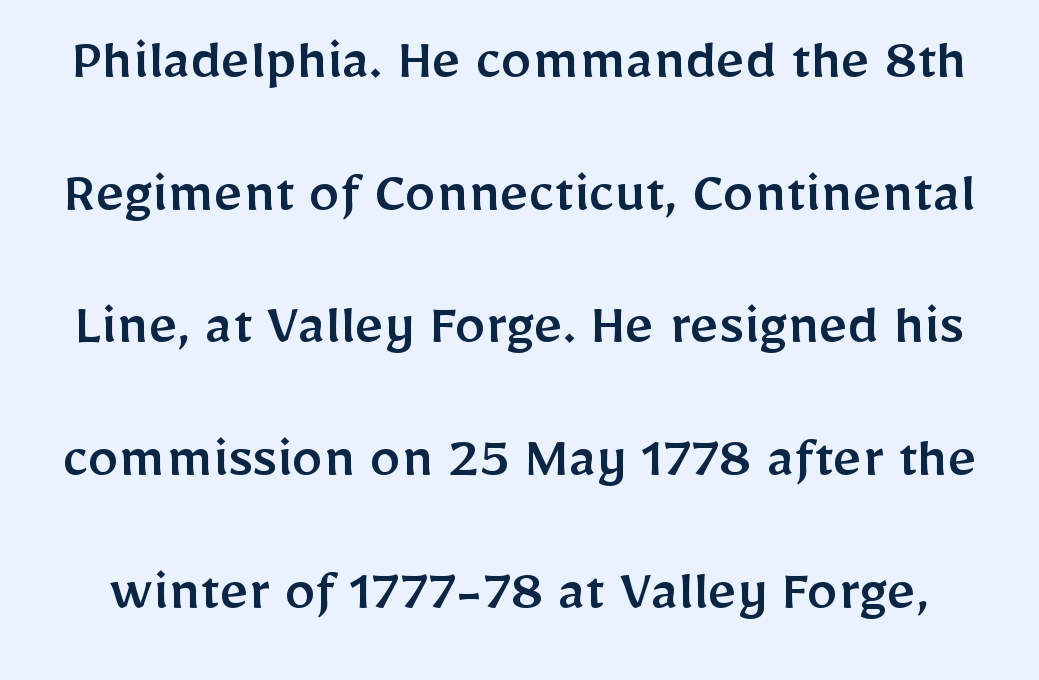
Only glyphs here, with clear space below each row. This is the regular roman posture of the typeface. No feet cap the strokes, marking this as sans-serif type. A typesetter would call this proportional, since set widths differ per character. Compared with typical paragraphs, the rows here are farther apart. Nobody touched the tracking dial on this one.
